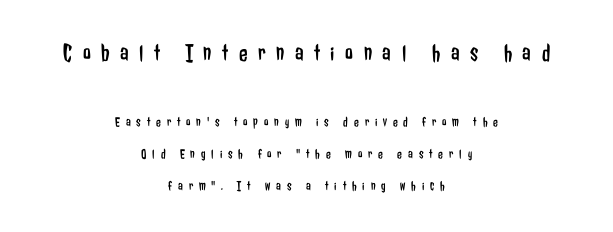
The image shows 25 px text type, upright; set centered, loose line spacing (2.26x), unusually wide letter spacing (+0.42 em), not underlined; the first (top) block is 1.79x larger.
